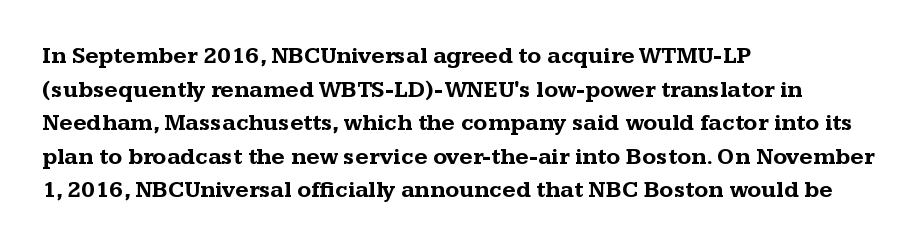
Each line starts at the same left margin while the right side varies. One glance says typical: line gaps are just what's usual. Nope, not italic — everything's standing straight. Plenty of ink on the page — the face is bold.
